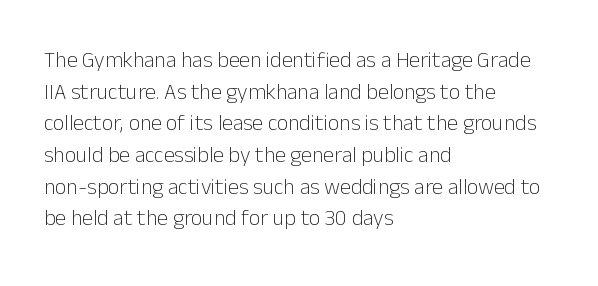
The image shows 22 px text type, upright; set left-aligned, normal line spacing (1.44x), normal letter spacing, not underlined.
